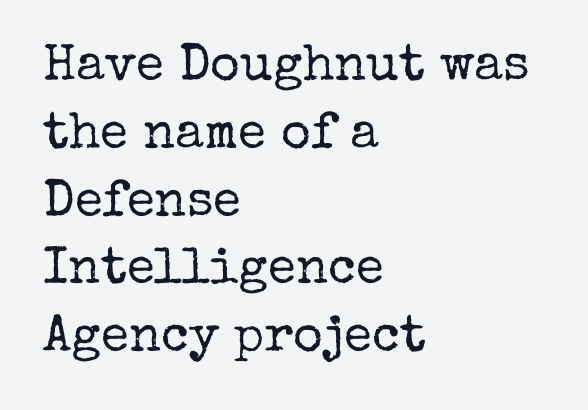
{"serif": "yes", "italic": "no", "bold": "no", "weight": "regular", "width": "normal", "stroke_contrast": "low", "x_height": "medium", "monospaced": "no", "underline": "no", "align": "left", "line_spacing": "normal", "line_spacing_ratio": 1.33, "letter_spacing": "normal", "letter_spacing_em": 0.0, "glyph_px": 51}
